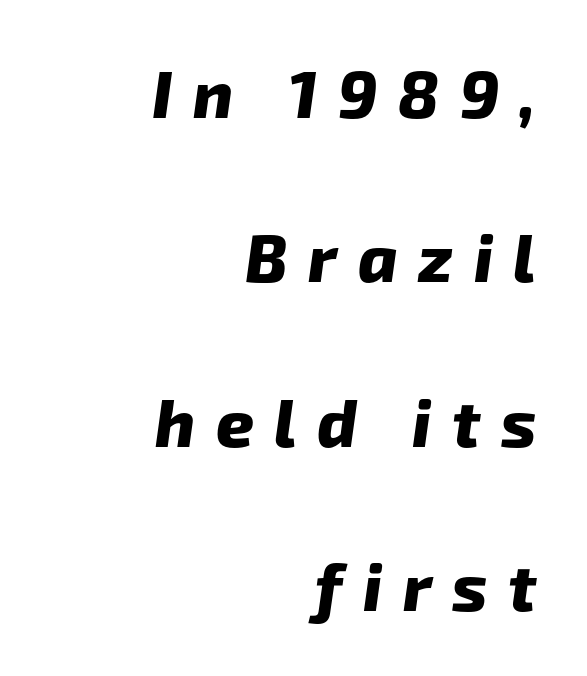
The image shows 66 px heavy sans-serif type; set right-aligned, loose line spacing (2.49x), unusually wide letter spacing (+0.31 em), not underlined; low stroke contrast and a medium x-height.
